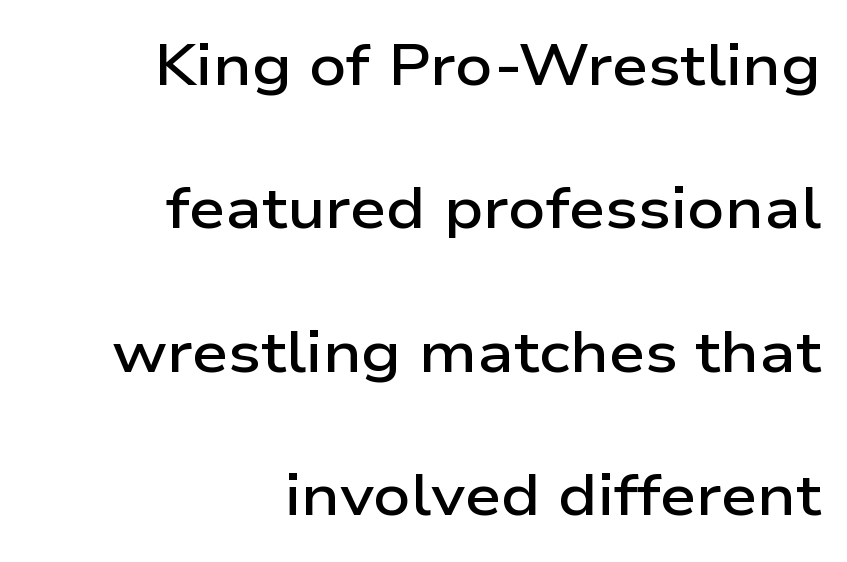
The image shows 58 px semibold, wide sans-serif type, upright; set right-aligned, loose line spacing (2.47x), normal letter spacing, not underlined; low stroke contrast and a medium x-height.
